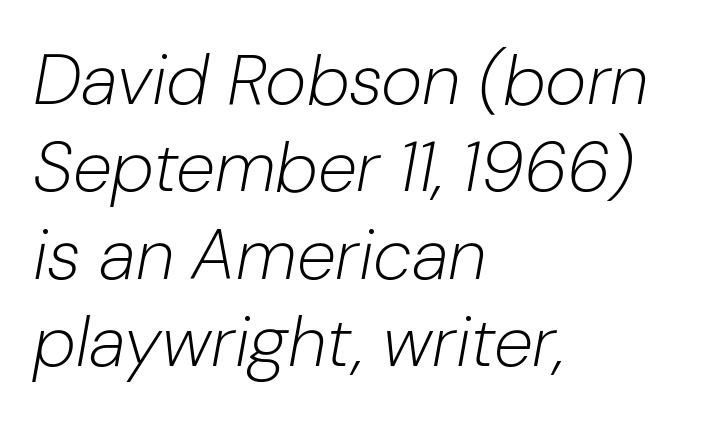
Q: Is the text bold? A: No.
Q: Is the text italic (slanted)? A: Yes, it leans right by about 10 degrees.
Q: Is the text underlined? A: No.
Q: How is the paragraph aligned? A: Left-aligned.
Q: Is the spacing between letters normal or unusually wide? A: Normal.
Q: Width (condensed, normal, or wide)? A: Normal.
Q: Stroke contrast? A: Low.
Q: x-height? A: Medium.
Q: Monospaced? A: No.
